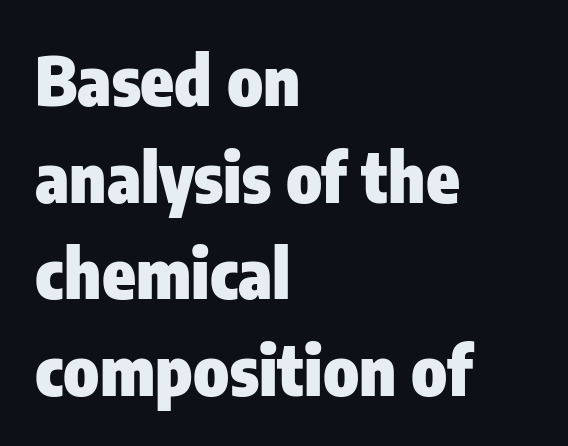
{"serif": "no", "italic": "no", "bold": "yes", "weight": "heavy", "width": "condensed", "stroke_contrast": "low", "x_height": "medium", "monospaced": "no", "underline": "no", "align": "left", "line_spacing": "normal", "line_spacing_ratio": 1.42, "letter_spacing": "normal", "letter_spacing_em": 0.0, "glyph_px": 68}
